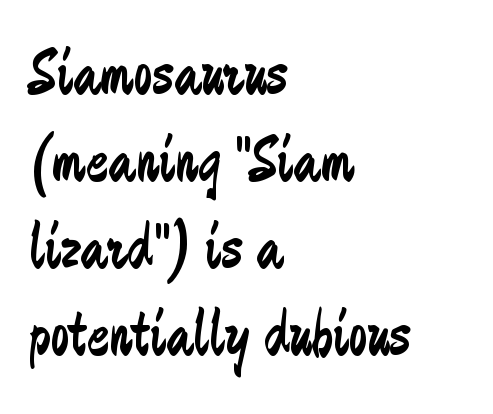
Type without underlining. The line-height multiplier appears to be the usual default. Do the characters align in a grid? No, the font is proportional. The letters sit at their default tracking, neither squeezed nor spread. A student would call this left alignment; a typographer would say flush left, rag right.
